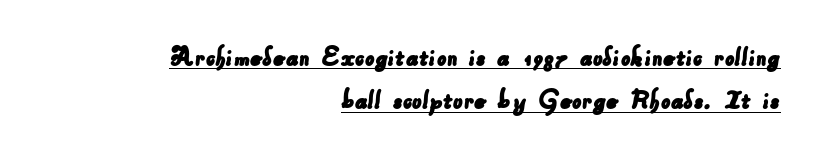
Q: Is the typeface a serif or a sans-serif typeface? A: Sans-serif.
Q: Is the text underlined? A: Yes.
Q: How is the paragraph aligned? A: Right-aligned.
Q: Is the spacing between letters normal or unusually wide? A: Normal.
Q: Is the spacing between lines tight, normal or loose? A: Normal.
Q: Width (condensed, normal, or wide)? A: Normal.
Q: Stroke contrast? A: Low.
Q: x-height? A: Small.
Q: Monospaced? A: No.
